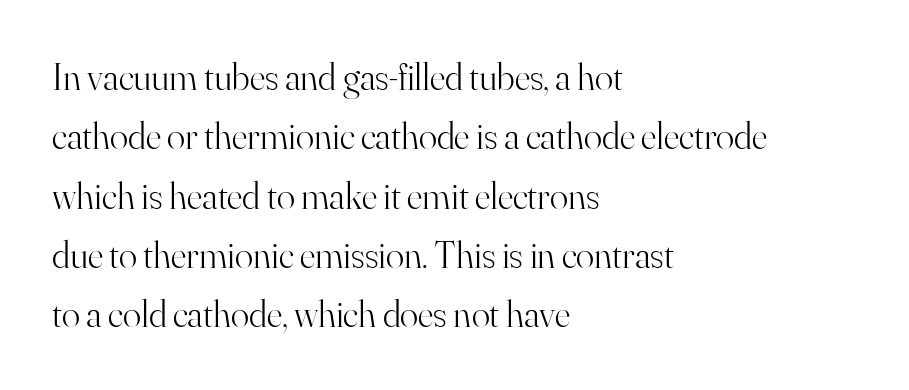
A normal amount of white space separates one row of letters from the next. The face used here is proportionally spaced, like ordinary book or web type. A clean baseline with only descenders dipping below it. No chunkiness to these letters — they're not bold. Unlike italic type, these characters show no tilt at all.
